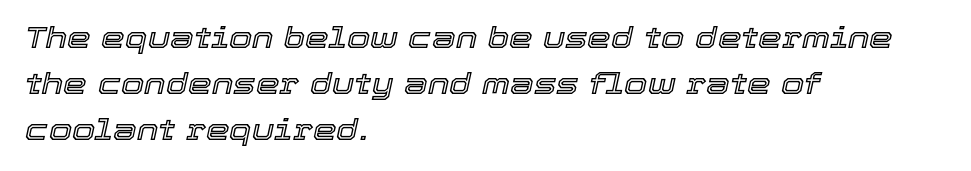
The image shows 30 px text type, italic (leaning right); set left-aligned, normal line spacing (1.53x), normal letter spacing, not underlined; a medium x-height.
